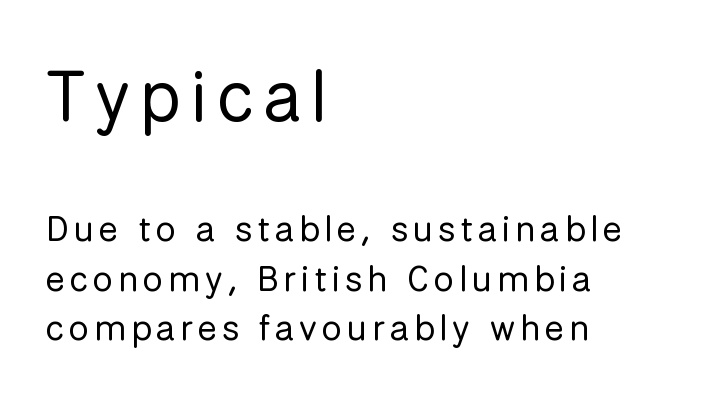
Do the characters align in a grid? No, the font is proportional. Which margin do the lines hug? The left one — the right edge is uneven. No word sits above an underline. Weight: not bold — regular or lighter.
